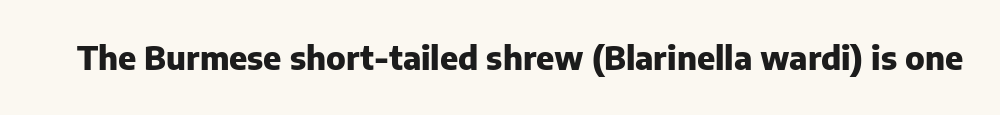
Q: Is the text bold? A: Yes.
Q: Is the text italic (slanted)? A: No, it is upright.
Q: Is the typeface a serif or a sans-serif typeface? A: Sans-serif.
Q: Is the text underlined? A: No.
Q: Is the spacing between letters normal or unusually wide? A: Normal.
Q: Width (condensed, normal, or wide)? A: Normal.
Q: Stroke contrast? A: Low.
Q: x-height? A: Medium.
Q: Monospaced? A: No.
